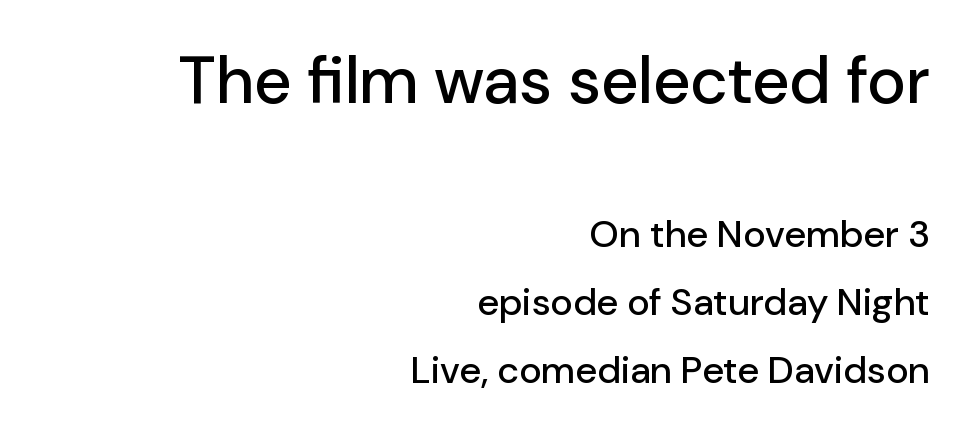
The image shows 66 px sans-serif type, upright; set right-aligned, line spacing 1.8x, normal letter spacing, not underlined; the first (top) block is 1.74x larger; low stroke contrast and a medium x-height.
